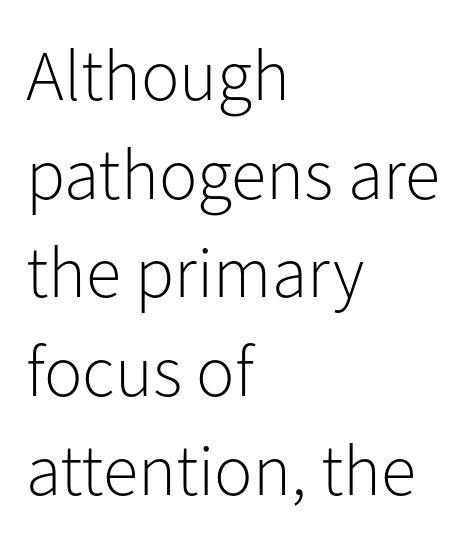
Q: Is the text bold? A: No.
Q: Is the text italic (slanted)? A: No, it is upright.
Q: Is the typeface a serif or a sans-serif typeface? A: Sans-serif.
Q: Is the text underlined? A: No.
Q: How is the paragraph aligned? A: Left-aligned.
Q: Is the spacing between letters normal or unusually wide? A: Normal.
Q: Is the spacing between lines tight, normal or loose? A: Normal.
Q: Width (condensed, normal, or wide)? A: Normal.
Q: Stroke contrast? A: Low.
Q: x-height? A: Medium.
Q: Monospaced? A: No.
